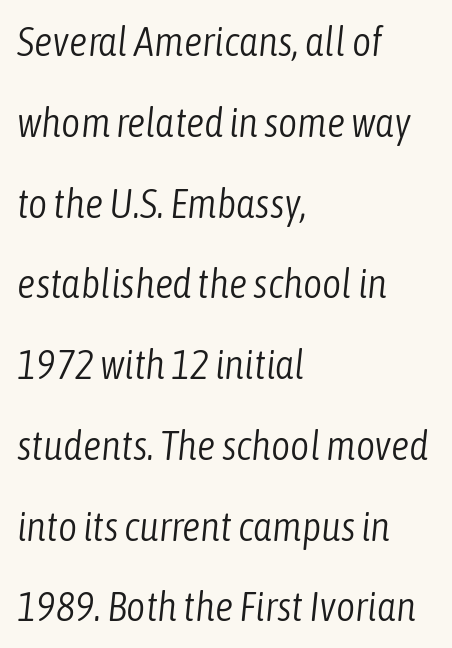
{"italic": "yes", "lean": "right", "slant_degrees": 6, "bold": "no", "weight": "light", "width": "condensed", "stroke_contrast": "low", "x_height": "medium", "monospaced": "no", "underline": "no", "align": "left", "line_spacing": "loose", "line_spacing_ratio": 1.97, "letter_spacing": "normal", "letter_spacing_em": 0.0, "glyph_px": 41}
